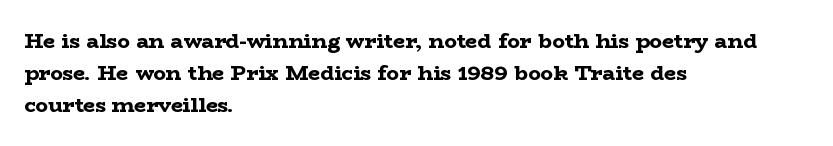
Q: Is the text bold? A: Yes.
Q: Is the text italic (slanted)? A: No, it is upright.
Q: Is the text underlined? A: No.
Q: How is the paragraph aligned? A: Left-aligned.
Q: Is the spacing between letters normal or unusually wide? A: Normal.
Q: Is the spacing between lines tight, normal or loose? A: Normal.
